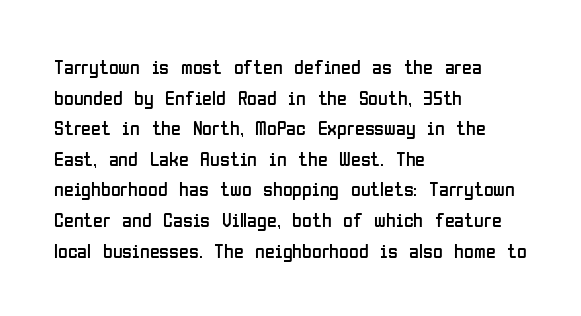
Q: Is the text bold? A: No.
Q: Is the text italic (slanted)? A: No, it is upright.
Q: Is the text underlined? A: No.
Q: How is the paragraph aligned? A: Left-aligned.
Q: Is the spacing between letters normal or unusually wide? A: Normal.
Q: Is the spacing between lines tight, normal or loose? A: Normal.
